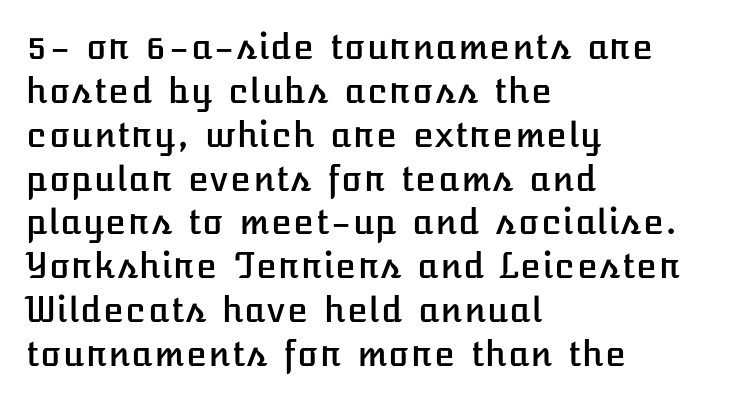
The image shows 34 px text type, upright; set left-aligned, normal line spacing (1.29x), normal letter spacing, not underlined; low stroke contrast and a medium x-height.
